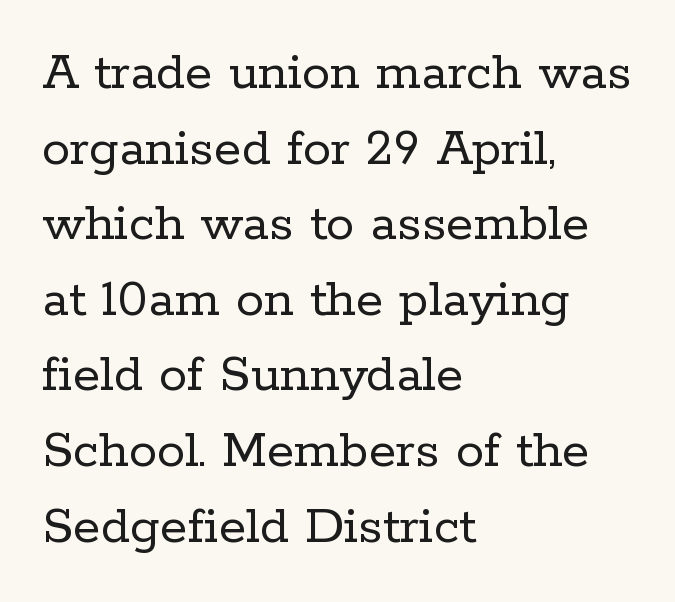
The axis of the letterforms is exactly vertical. Character widths vary here, with narrow letters taking less room than wide ones. Weight: in the light-to-regular range. Quick note: interline space is typical.
